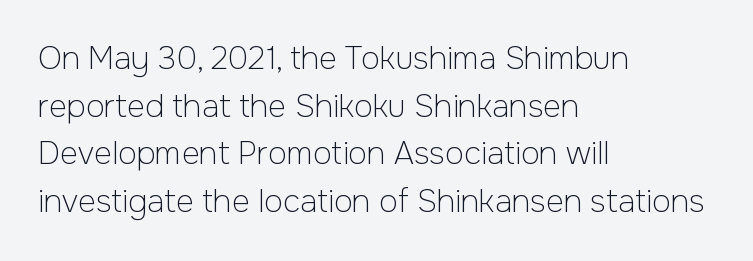
Q: Is the text bold? A: No.
Q: Is the text italic (slanted)? A: No, it is upright.
Q: Is the typeface a serif or a sans-serif typeface? A: Sans-serif.
Q: Is the text underlined? A: No.
Q: How is the paragraph aligned? A: Left-aligned.
Q: Is the spacing between letters normal or unusually wide? A: Normal.
Q: Is the spacing between lines tight, normal or loose? A: Normal.
Q: Width (condensed, normal, or wide)? A: Normal.
Q: Stroke contrast? A: Low.
Q: x-height? A: Medium.
Q: Monospaced? A: No.
